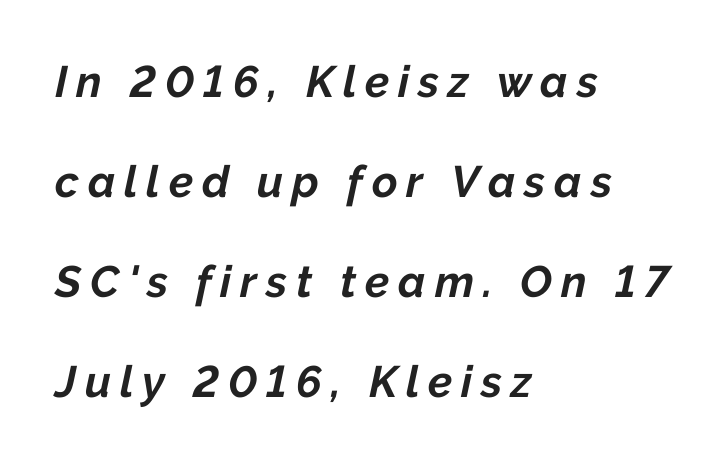
Q: Is the text bold? A: Yes.
Q: Is the text italic (slanted)? A: Yes, it leans right by about 12 degrees.
Q: Is the text underlined? A: No.
Q: How is the paragraph aligned? A: Left-aligned.
Q: Is the spacing between letters normal or unusually wide? A: Unusually wide.
Q: Is the spacing between lines tight, normal or loose? A: Loose.
Q: Width (condensed, normal, or wide)? A: Normal.
Q: Stroke contrast? A: Low.
Q: x-height? A: Medium.
Q: Monospaced? A: No.
